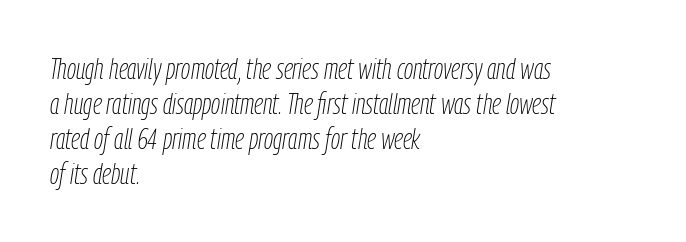
Q: Is the text bold? A: No.
Q: Is the text italic (slanted)? A: Yes, it leans right by about 9 degrees.
Q: Is the text underlined? A: No.
Q: How is the paragraph aligned? A: Left-aligned.
Q: Is the spacing between letters normal or unusually wide? A: Normal.
Q: Width (condensed, normal, or wide)? A: Condensed.
Q: Stroke contrast? A: Low.
Q: x-height? A: Medium.
Q: Monospaced? A: No.
